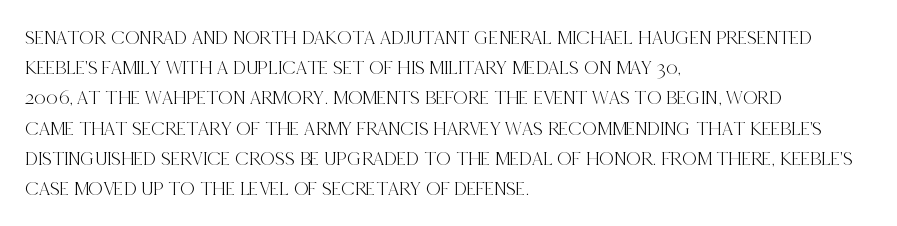
The image shows 20 px text type, upright; set left-aligned, normal line spacing (1.51x), normal letter spacing, not underlined.
